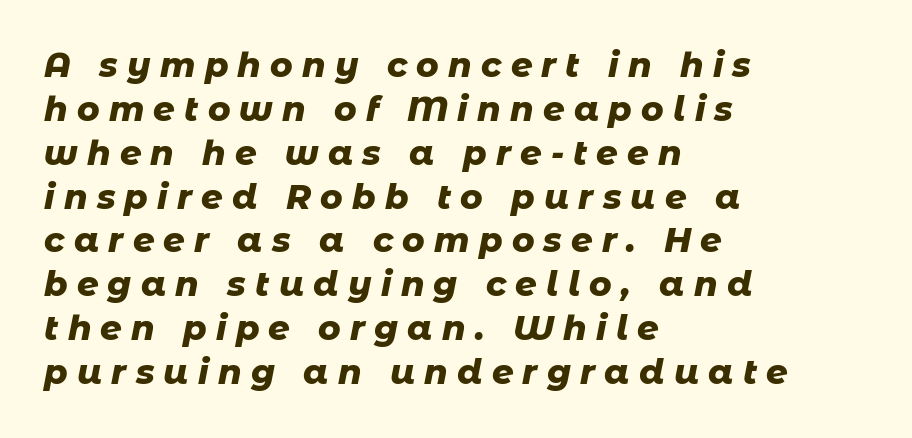
The tracking reads as deliberately expanded to a designer's eye. One glance says typical: line gaps are just what's usual. Spacing verdict: proportional, widths tailored to each character. These lines stack with their left ends in a neat column. A full-strength bold gives these letters their thick strokes.
